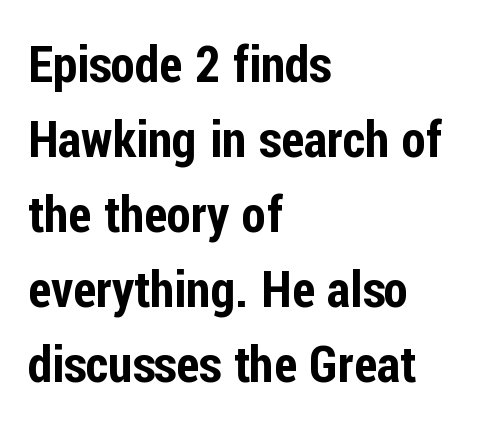
Q: Is the text italic (slanted)? A: No, it is upright.
Q: Is the typeface a serif or a sans-serif typeface? A: Sans-serif.
Q: Is the text underlined? A: No.
Q: How is the paragraph aligned? A: Left-aligned.
Q: Is the spacing between letters normal or unusually wide? A: Normal.
Q: Is the spacing between lines tight, normal or loose? A: Normal.
Q: Width (condensed, normal, or wide)? A: Condensed.
Q: Stroke contrast? A: Low.
Q: x-height? A: Medium.
Q: Monospaced? A: No.
